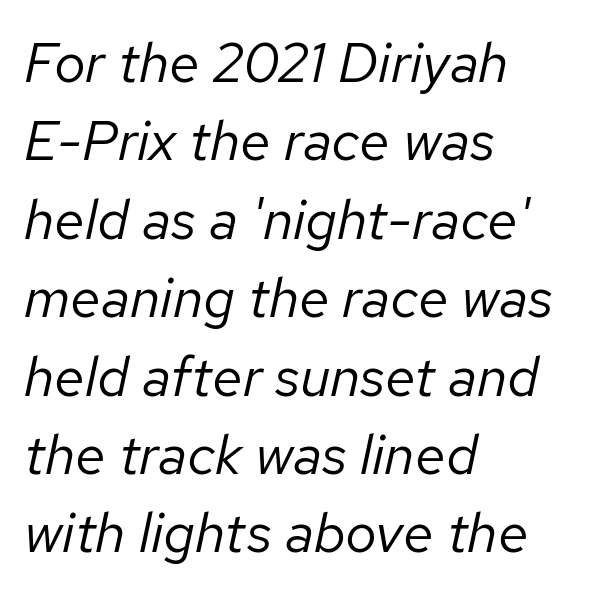
{"italic": "yes", "lean": "right", "slant_degrees": 12, "bold": "no", "weight": "regular", "width": "normal", "stroke_contrast": "low", "x_height": "medium", "monospaced": "no", "underline": "no", "align": "left", "line_spacing": "normal", "line_spacing_ratio": 1.4, "letter_spacing": "normal", "letter_spacing_em": 0.0, "glyph_px": 56}
